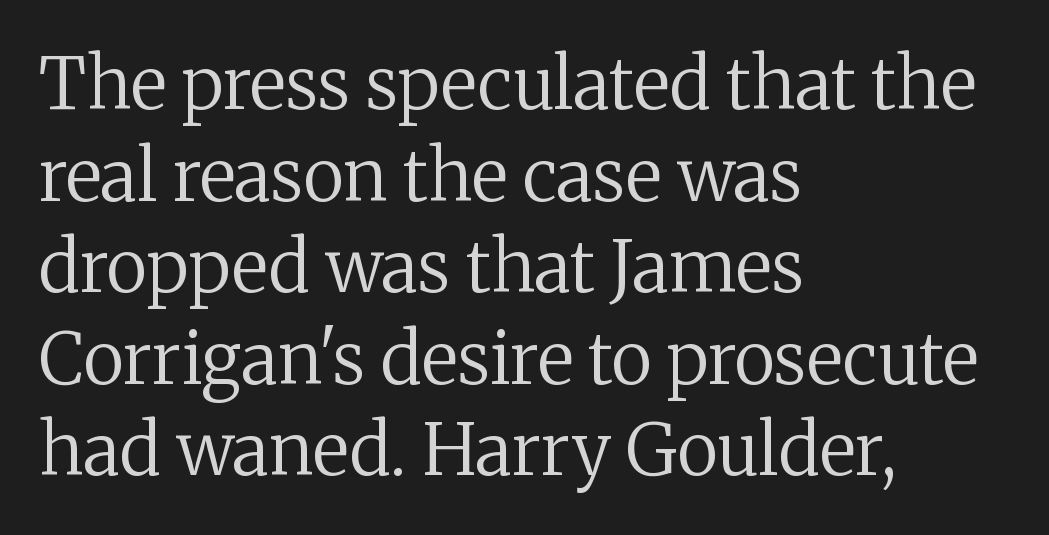
The typeface chosen for these lines features serifs. Is the stroke heavy? The answer is a plain regular-or-lighter. Looks like regular typesetting: each glyph gets only the width it needs. Is the block centered? No — it sits flush against the left margin.
